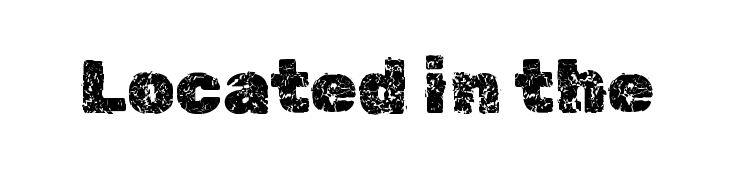
The gaps between neighbouring characters are ordinary and unremarkable. Varying glyph widths throughout — classic text-font behaviour. No italicization has been applied; the sample stays upright. The zone under the glyphs is completely vacant.
